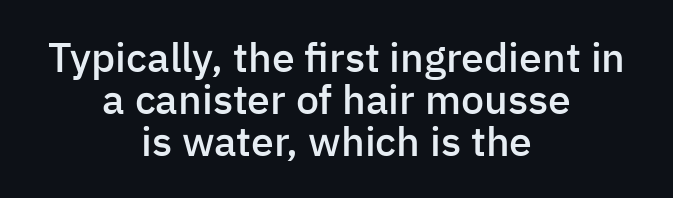
Q: Is the text bold? A: Semi-bold.
Q: Is the text italic (slanted)? A: No, it is upright.
Q: Is the typeface a serif or a sans-serif typeface? A: Sans-serif.
Q: Is the text underlined? A: No.
Q: How is the paragraph aligned? A: Centered.
Q: Is the spacing between letters normal or unusually wide? A: Normal.
Q: Is the spacing between lines tight, normal or loose? A: Tight.
Q: Width (condensed, normal, or wide)? A: Normal.
Q: Stroke contrast? A: Low.
Q: x-height? A: Medium.
Q: Monospaced? A: No.
